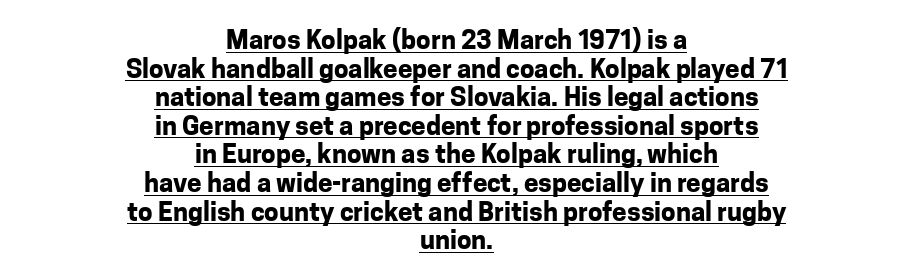
Q: Is the text bold? A: Yes.
Q: Is the text italic (slanted)? A: No, it is upright.
Q: Is the text underlined? A: Yes.
Q: How is the paragraph aligned? A: Centered.
Q: Is the spacing between letters normal or unusually wide? A: Normal.
Q: Is the spacing between lines tight, normal or loose? A: Tight.
